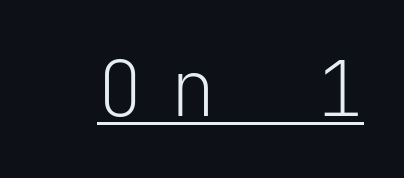
{"serif": "no", "italic": "no", "bold": "no", "weight": "light", "width": "normal", "stroke_contrast": "low", "x_height": "medium", "monospaced": "yes", "underline": "yes", "letter_spacing": "wide", "letter_spacing_em": 0.35, "glyph_px": 77}
